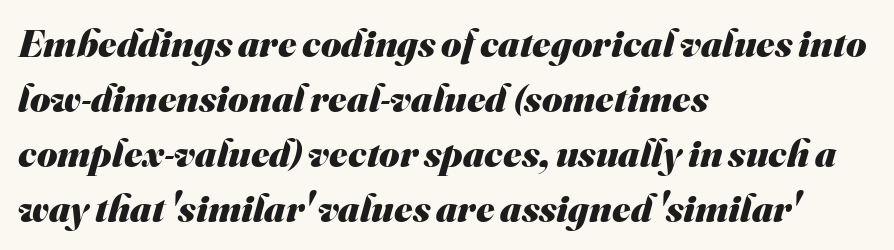
The image shows 39 px heavy sans-serif type; set left-aligned, normal line spacing (1.41x), normal letter spacing, not underlined; medium stroke contrast and a small x-height.
